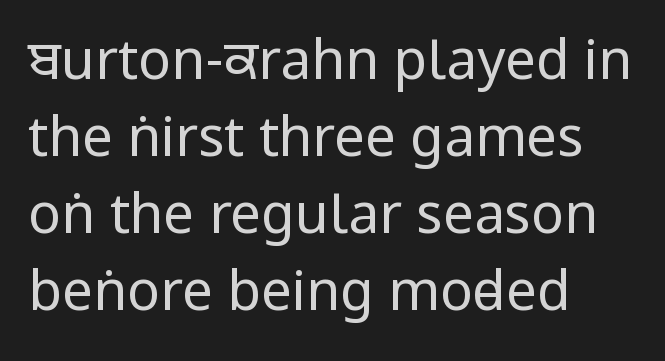
{"serif": "no", "italic": "no", "bold": "no", "weight": "regular", "width": "condensed", "stroke_contrast": "low", "x_height": "large", "monospaced": "no", "underline": "no", "align": "left", "line_spacing": "normal", "line_spacing_ratio": 1.4, "letter_spacing": "normal", "letter_spacing_em": 0.0, "glyph_px": 55}
